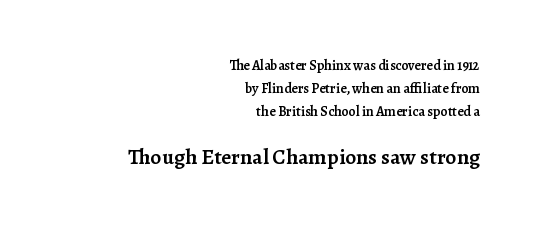
This is roman type, the default non-slanted kind. This block has exactly the height ordinary leading produces. Typesetter's note — lower block bumped up in size, upper block left smaller. Clear beneath every line of the passage. The horizontal fit of the characters is conventional and even. Which margin do the lines hug? The right one — the left edge is uneven.
